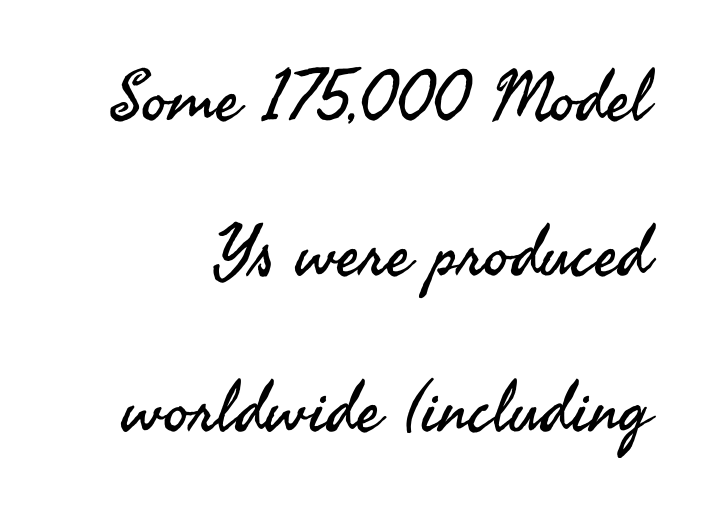
The image shows 70 px regular-weight sans-serif type; set loose line spacing (2.22x), normal letter spacing, not underlined; medium stroke contrast and a small x-height.
